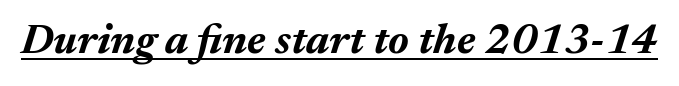
The image shows 43 px bold type, italic (leaning right); set normal letter spacing, underlined; medium stroke contrast and a medium x-height.
